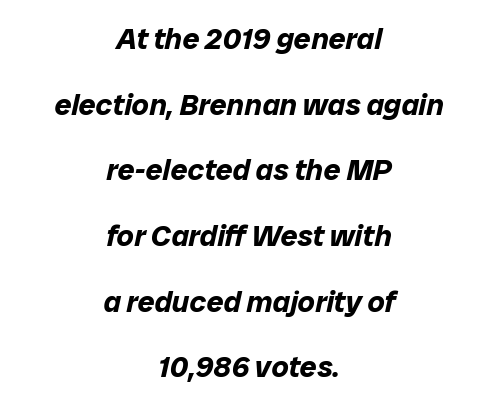
These lines are rendered in a variable-pitch font. Is the block centered? Yes — each line is placed symmetrically about the middle. Successive baselines arrive slowly, with a big drop between each. The glyphs look as if they've been sheared to an angle. These lines keep a tight, regular rhythm from letter to letter. Nobody drew a line under any word here.
